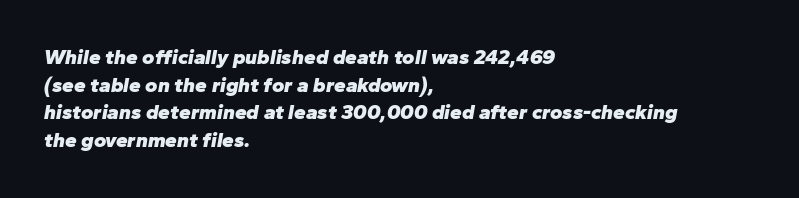
Q: Is the text bold? A: Yes.
Q: Is the text italic (slanted)? A: Yes, it leans right by about 10 degrees.
Q: Is the text underlined? A: No.
Q: How is the paragraph aligned? A: Left-aligned.
Q: Is the spacing between letters normal or unusually wide? A: Normal.
Q: Is the spacing between lines tight, normal or loose? A: Normal.
